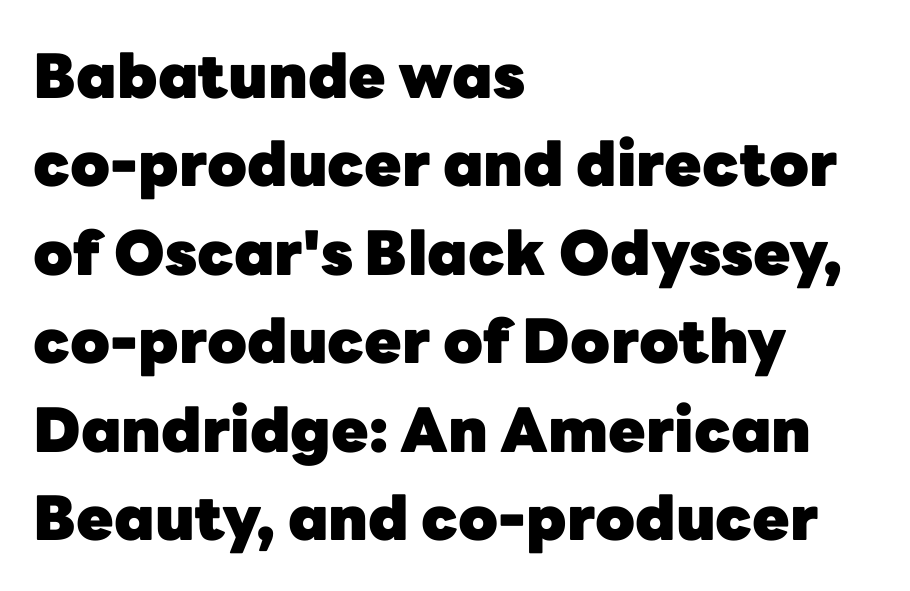
The image shows 61 px heavy sans-serif type, upright; set left-aligned, normal line spacing (1.45x), normal letter spacing, not underlined; low stroke contrast and a medium x-height.
